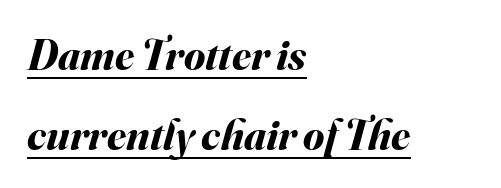
The image shows 43 px bold type, italic (leaning right); set left-aligned, line spacing 1.85x, normal letter spacing, underlined; medium stroke contrast and a small x-height.
